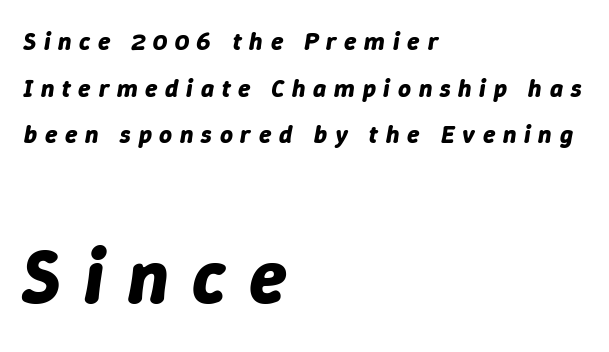
Every character sits at an angle, as italics do. The typesetter chose a ragged-right arrangement here. The passage shown is typed in a proportional face where columns would drift. Summary of weight: heavy, a full bold. Display-style spreading of the glyphs; the letterfit is very open.
